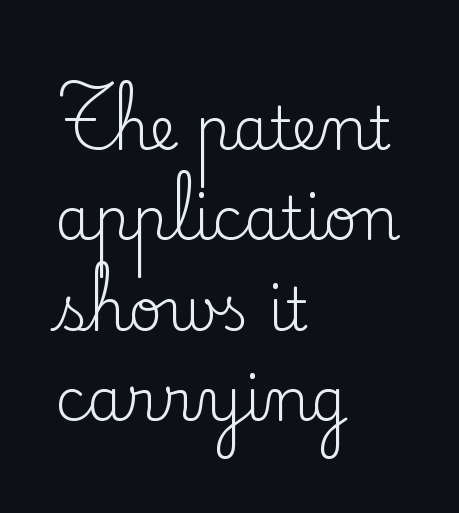
{"italic": "no", "bold": "no", "weight": "regular", "width": "normal", "stroke_contrast": "low", "x_height": "small", "monospaced": "no", "underline": "no", "align": "left", "line_spacing": "normal", "line_spacing_ratio": 1.53, "letter_spacing": "normal", "letter_spacing_em": 0.0, "glyph_px": 59}
